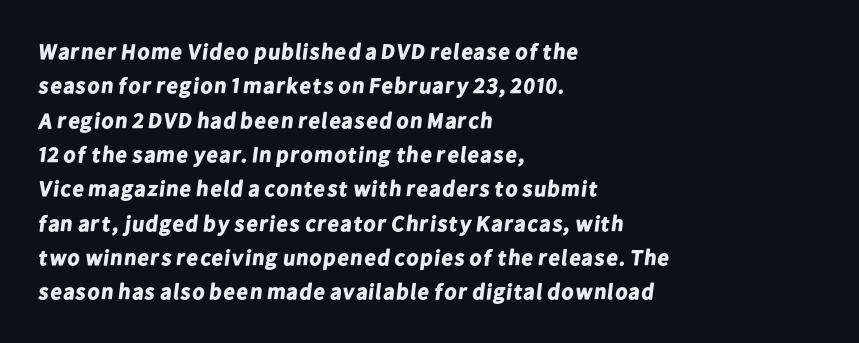
Q: Is the text bold? A: Yes.
Q: Is the text underlined? A: No.
Q: How is the paragraph aligned? A: Left-aligned.
Q: Is the spacing between letters normal or unusually wide? A: Normal.
Q: Is the spacing between lines tight, normal or loose? A: Normal.
